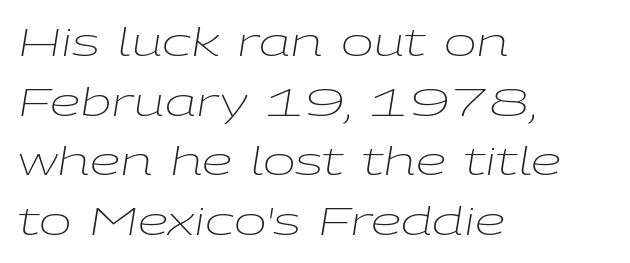
Q: Is the text bold? A: No.
Q: Is the text italic (slanted)? A: Yes, it leans right by about 9 degrees.
Q: Is the text underlined? A: No.
Q: How is the paragraph aligned? A: Left-aligned.
Q: Is the spacing between letters normal or unusually wide? A: Normal.
Q: Is the spacing between lines tight, normal or loose? A: Normal.
Q: Width (condensed, normal, or wide)? A: Wide.
Q: Stroke contrast? A: Low.
Q: x-height? A: Medium.
Q: Monospaced? A: No.
